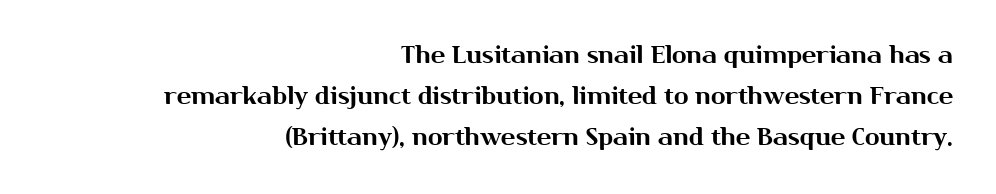
{"italic": "no", "underline": "no", "align": "right", "line_spacing_ratio": 1.71, "letter_spacing": "normal", "letter_spacing_em": 0.0, "glyph_px": 24}
